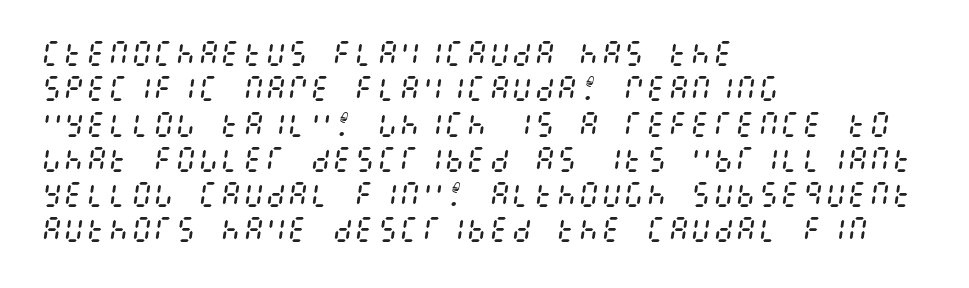
The image shows 28 px regular-weight, condensed type, italic (leaning right); set left-aligned, normal line spacing (1.26x), normal letter spacing, not underlined; medium stroke contrast and a large x-height.
